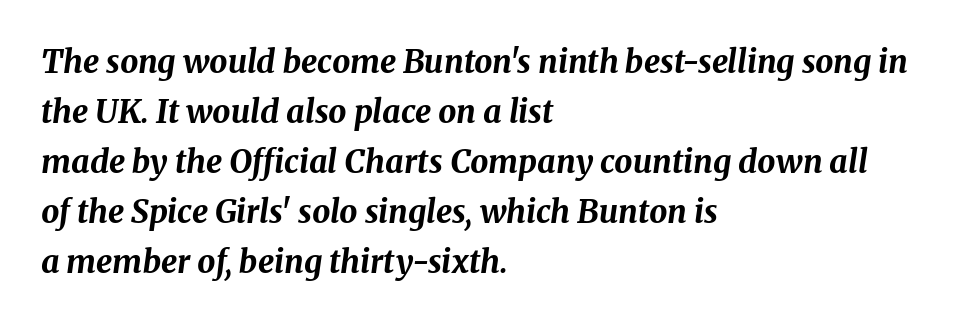
Beneath every word, the page is bare. Is the type bold? Yes — the strokes are clearly thick and heavy. Line starts are locked; line ends wander. Rows of type keep a routine distance in the vertical direction. Varying glyph widths throughout — classic text-font behaviour.
